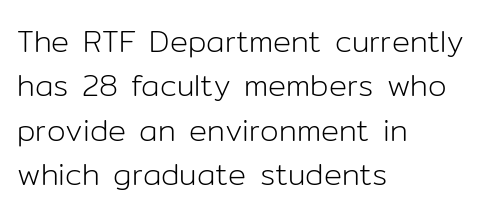
{"serif": "no", "italic": "no", "bold": "no", "weight": "light", "width": "normal", "stroke_contrast": "low", "x_height": "medium", "monospaced": "no", "underline": "no", "align": "left", "line_spacing": "normal", "line_spacing_ratio": 1.48, "letter_spacing": "normal", "letter_spacing_em": 0.0, "glyph_px": 30}
